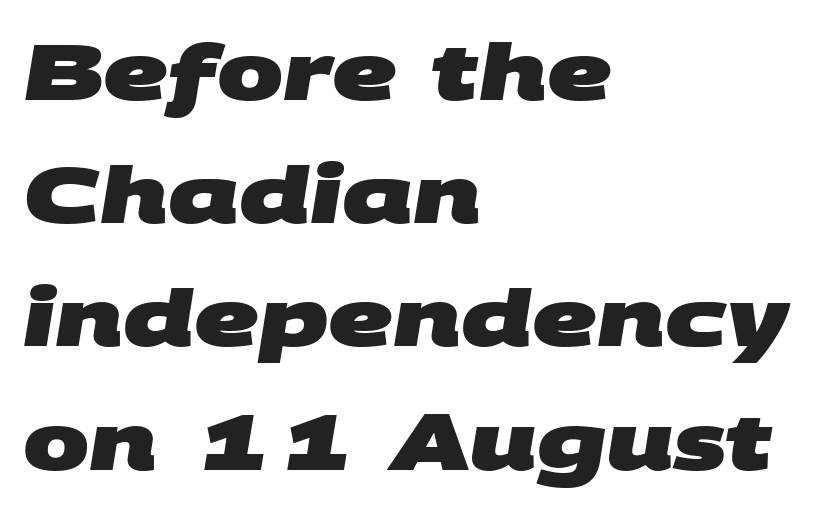
Q: Is the text bold? A: Yes.
Q: Is the typeface a serif or a sans-serif typeface? A: Sans-serif.
Q: Is the text underlined? A: No.
Q: How is the paragraph aligned? A: Left-aligned.
Q: Is the spacing between letters normal or unusually wide? A: Normal.
Q: Is the spacing between lines tight, normal or loose? A: Normal.
Q: Width (condensed, normal, or wide)? A: Wide.
Q: Stroke contrast? A: Medium.
Q: x-height? A: Large.
Q: Monospaced? A: No.
